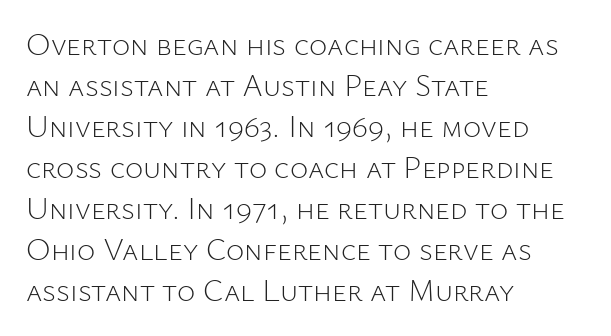
The image shows 31 px light sans-serif type, upright; set left-aligned, normal line spacing (1.32x), normal letter spacing, not underlined; low stroke contrast and a medium x-height.
